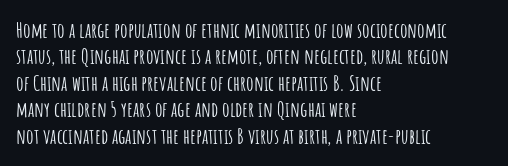
The image shows 21 px text type, upright; set left-aligned, normal line spacing (1.26x), normal letter spacing, not underlined.
